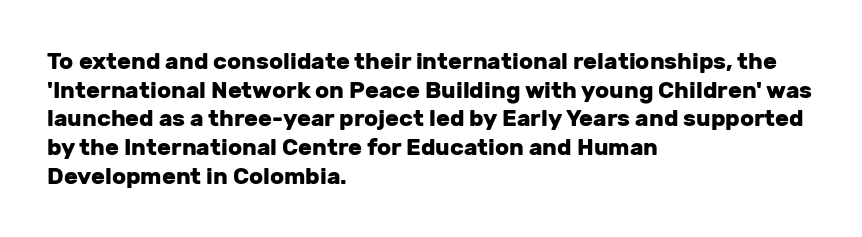
The image shows 23 px bold type, upright; set left-aligned, normal line spacing (1.25x), normal letter spacing, not underlined.
